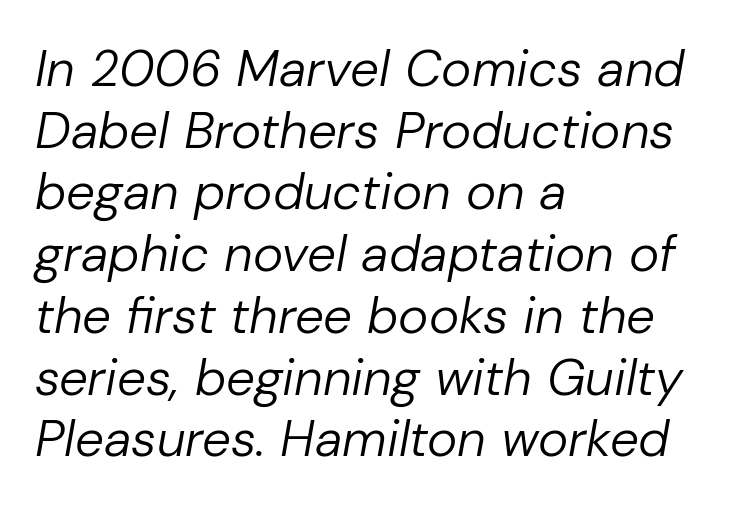
The image shows 51 px regular-weight type, italic (leaning right); set left-aligned, line spacing 1.21x, normal letter spacing, not underlined; low stroke contrast and a medium x-height.
